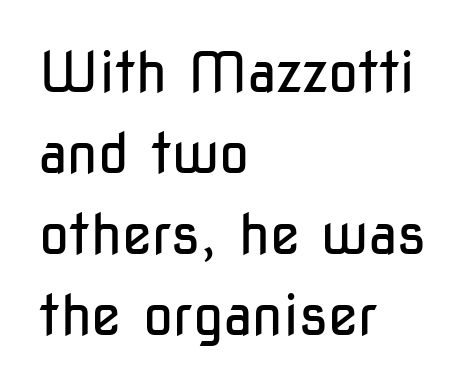
Caption: standard tracking, unaltered. Notice how the passage keeps a crisp vertical edge on the left only. The letters carry no serifs — their stems end cleanly without finishing strokes. The letters look calm and open, with moderate or lighter stems. The space between consecutive lines is moderate.
